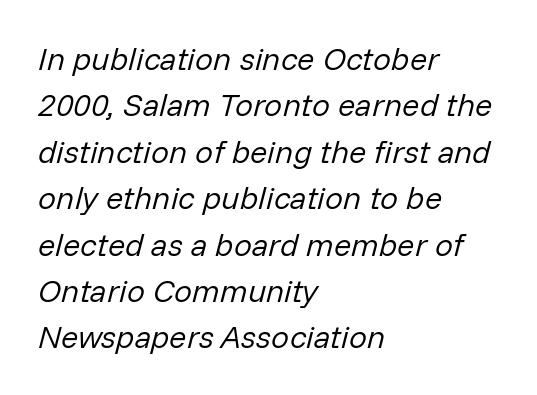
The image shows 32 px regular-weight type, italic (leaning right); set left-aligned, normal line spacing (1.45x), normal letter spacing, not underlined; low stroke contrast and a medium x-height.
